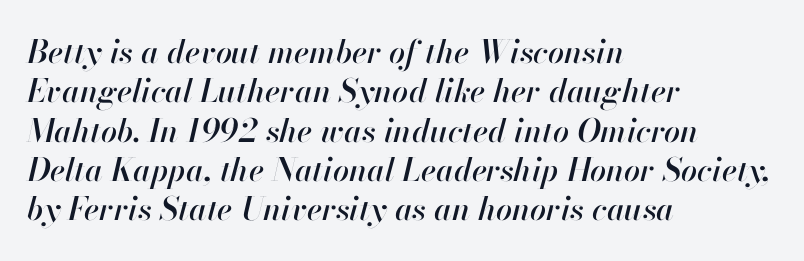
Q: Is the text italic (slanted)? A: Yes, it leans right by about 13 degrees.
Q: Is the text underlined? A: No.
Q: How is the paragraph aligned? A: Left-aligned.
Q: Is the spacing between letters normal or unusually wide? A: Normal.
Q: Width (condensed, normal, or wide)? A: Normal.
Q: Stroke contrast? A: High.
Q: x-height? A: Small.
Q: Monospaced? A: No.
